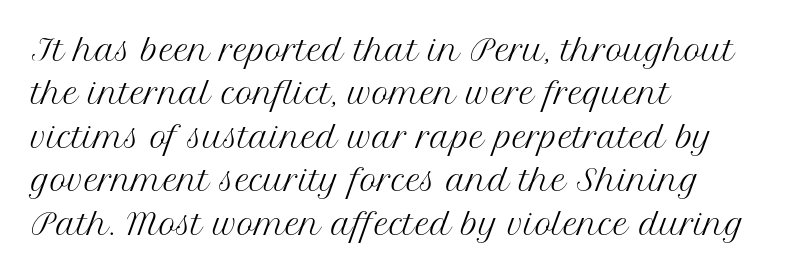
{"serif": "yes", "bold": "no", "weight": "regular", "width": "normal", "stroke_contrast": "medium", "x_height": "medium", "monospaced": "no", "underline": "no", "align": "left", "line_spacing": "normal", "line_spacing_ratio": 1.5, "letter_spacing": "normal", "letter_spacing_em": 0.0, "glyph_px": 29}
